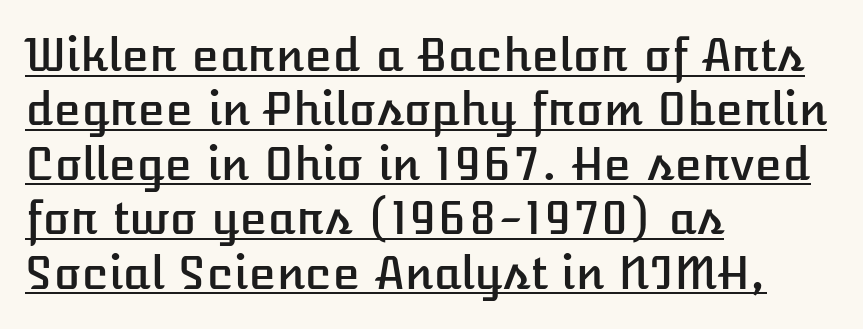
The image shows 45 px text type, upright; set left-aligned, line spacing 1.21x, normal letter spacing, underlined; low stroke contrast and a medium x-height.
